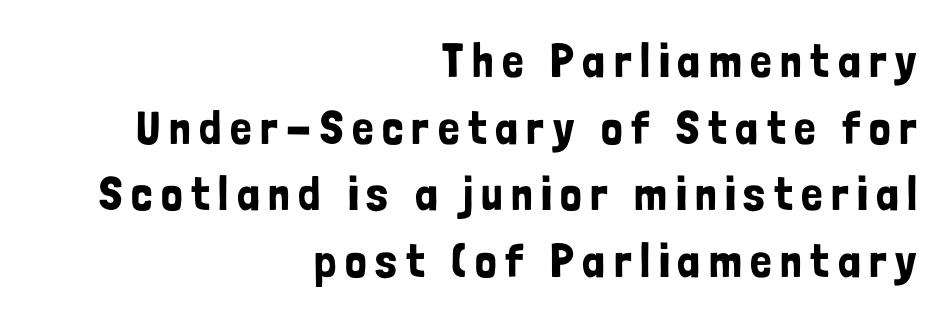
Q: Is the text italic (slanted)? A: No, it is upright.
Q: Is the typeface a serif or a sans-serif typeface? A: Sans-serif.
Q: Is the text underlined? A: No.
Q: How is the paragraph aligned? A: Right-aligned.
Q: Is the spacing between lines tight, normal or loose? A: Normal.
Q: Width (condensed, normal, or wide)? A: Condensed.
Q: Stroke contrast? A: Low.
Q: x-height? A: Medium.
Q: Monospaced? A: No.
